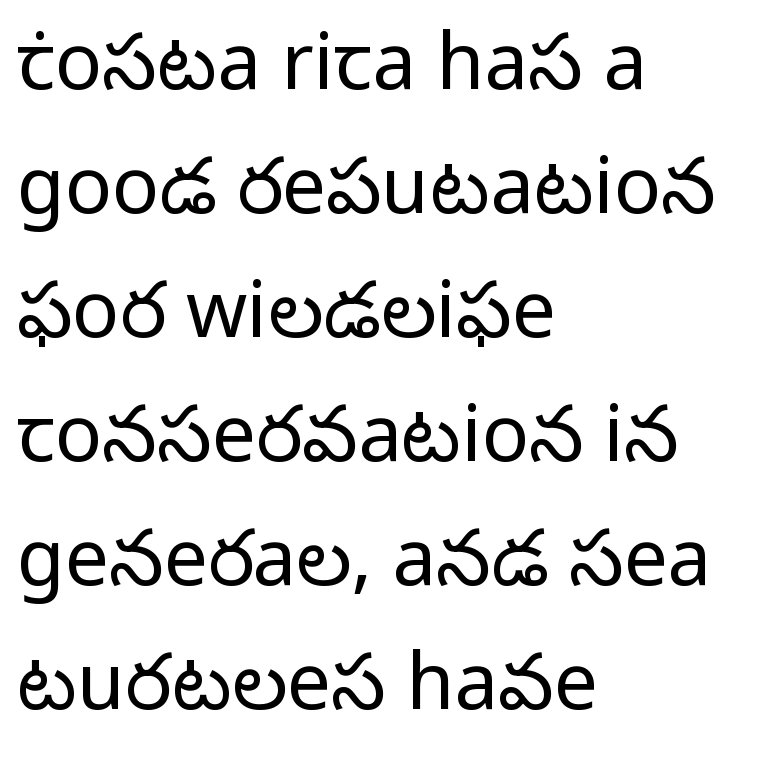
Q: Is the text bold? A: No.
Q: Is the text italic (slanted)? A: No, it is upright.
Q: Is the typeface a serif or a sans-serif typeface? A: Sans-serif.
Q: Is the text underlined? A: No.
Q: How is the paragraph aligned? A: Left-aligned.
Q: Is the spacing between letters normal or unusually wide? A: Normal.
Q: Is the spacing between lines tight, normal or loose? A: Normal.
Q: Width (condensed, normal, or wide)? A: Normal.
Q: Stroke contrast? A: Low.
Q: x-height? A: Medium.
Q: Monospaced? A: No.
